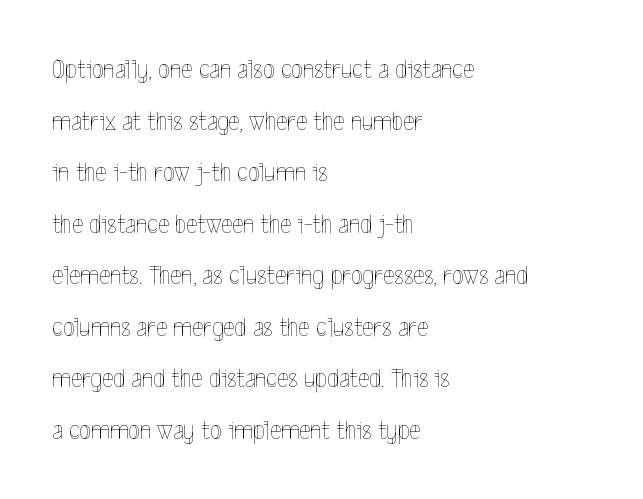
{"italic": "no", "bold": "no", "underline": "no", "align": "left", "line_spacing": "loose", "line_spacing_ratio": 1.91, "letter_spacing": "normal", "letter_spacing_em": 0.0, "glyph_px": 27}
